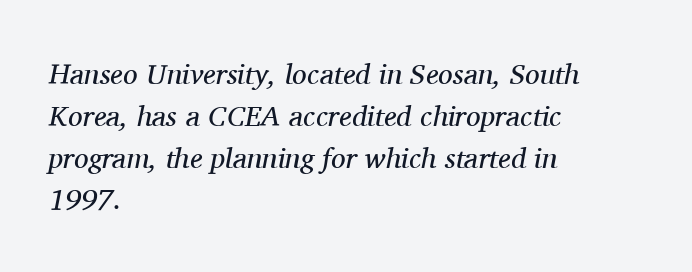
This reads as an unemphasized weight, regular at the heaviest. Are there feet on the stems? There are — it's a serif. Any mark beneath the type? The region is blank. These lines stack with their left ends in a neat column. The typography opts for an oblique posture over an upright one.
